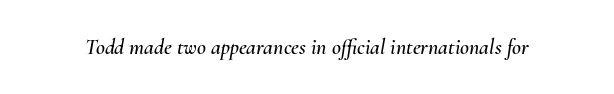
Compared with ordinary roman type, these characters are visibly tilted. Honestly, there is no underline to notice here at all. Caption: standard tracking, unaltered.
